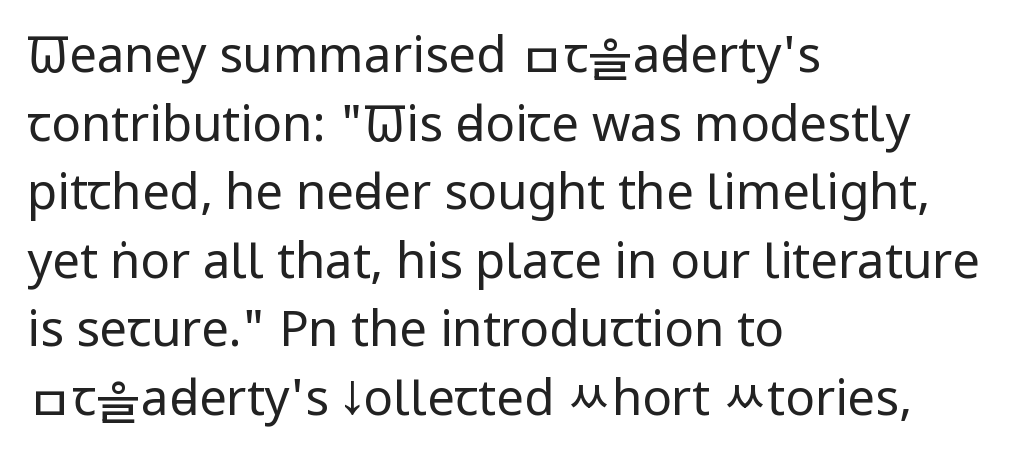
{"serif": "no", "italic": "no", "bold": "no", "weight": "regular", "width": "condensed", "stroke_contrast": "low", "x_height": "large", "monospaced": "no", "underline": "no", "align": "left", "line_spacing": "normal", "line_spacing_ratio": 1.4, "letter_spacing": "normal", "letter_spacing_em": 0.0, "glyph_px": 49}
